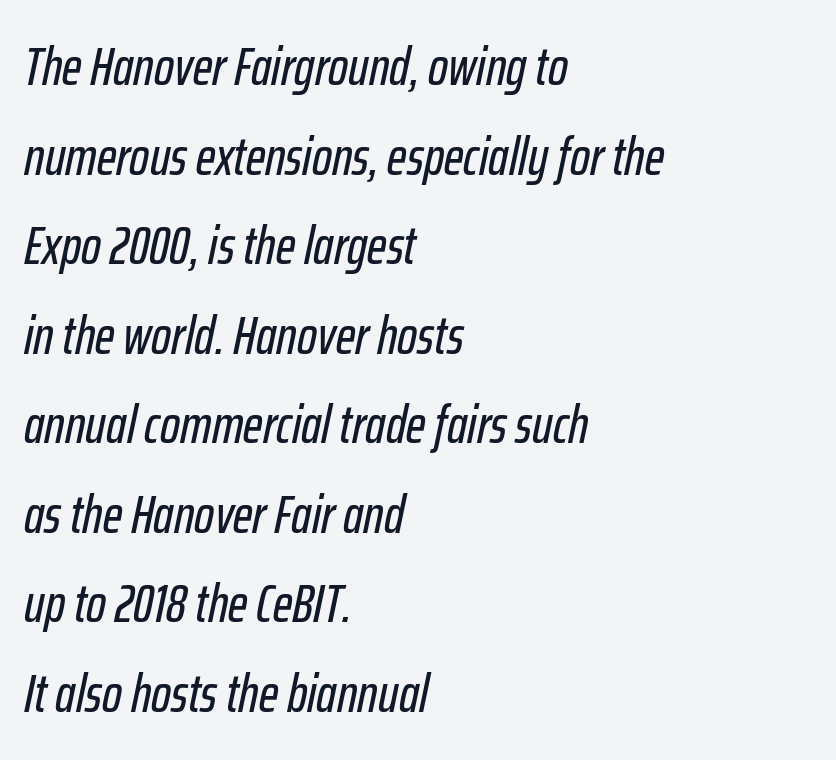
The image shows 53 px condensed type, italic (leaning right); set left-aligned, normal line spacing (1.69x), normal letter spacing, not underlined; low stroke contrast and a medium x-height.
